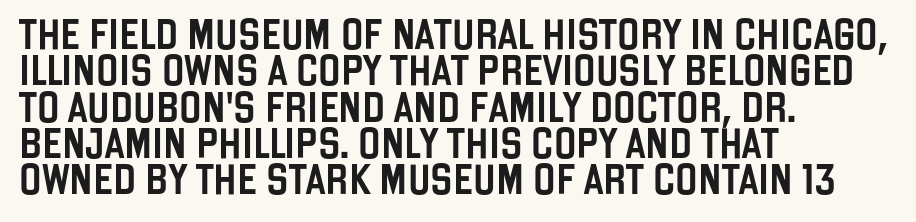
The image shows 30 px condensed sans-serif type, upright; set left-aligned, line spacing 1.21x, normal letter spacing, not underlined; low stroke contrast and a large x-height.
